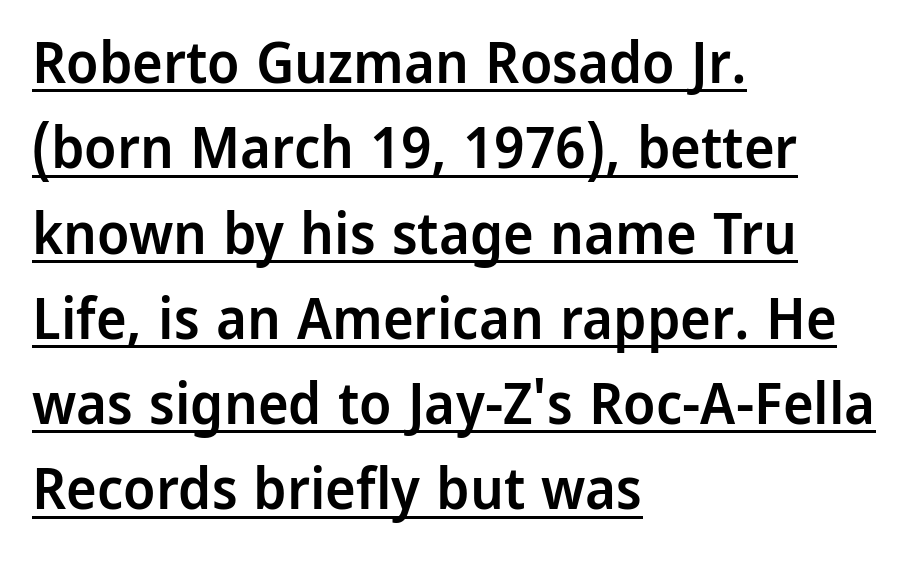
I'd describe the lettering as semibold — firm but not a full bold. The line texture is even and compact thanks to regular tracking. The passage shown is typeset with a sans-serif family. The letters advance in unequal steps, a hallmark of proportional type. In CSS terms this would be text-align: left.
